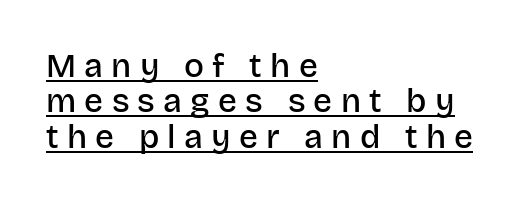
The image shows 33 px semibold sans-serif type, upright; set left-aligned, tight line spacing (1.07x), unusually wide letter spacing (+0.25 em), underlined; low stroke contrast and a large x-height.
